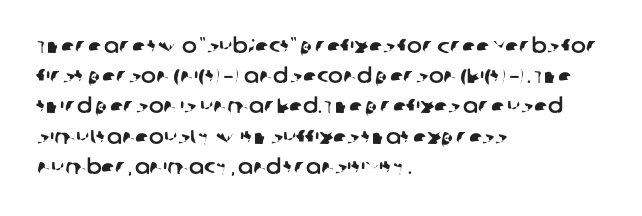
The image shows 20 px text type; set left-aligned, normal line spacing (1.51x), normal letter spacing, not underlined.
